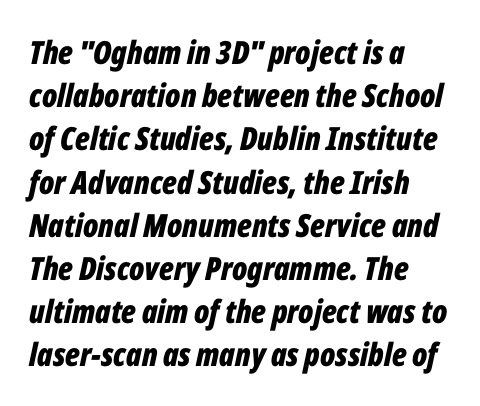
Q: Is the text bold? A: Yes.
Q: Is the text italic (slanted)? A: Yes, it leans right by about 12 degrees.
Q: Is the text underlined? A: No.
Q: How is the paragraph aligned? A: Left-aligned.
Q: Is the spacing between letters normal or unusually wide? A: Normal.
Q: Is the spacing between lines tight, normal or loose? A: Normal.
Q: Width (condensed, normal, or wide)? A: Condensed.
Q: Stroke contrast? A: Low.
Q: x-height? A: Medium.
Q: Monospaced? A: No.
